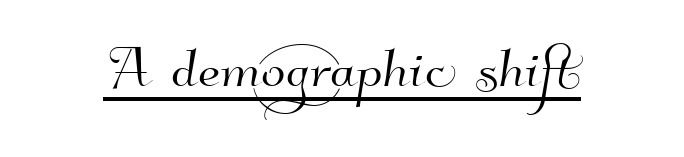
The font family rendered here belongs to the sans-serif group. Do the characters align in a grid? No, the font is proportional. The letters sit at their default tracking, neither squeezed nor spread. Looks like someone drew a line under every word here.
